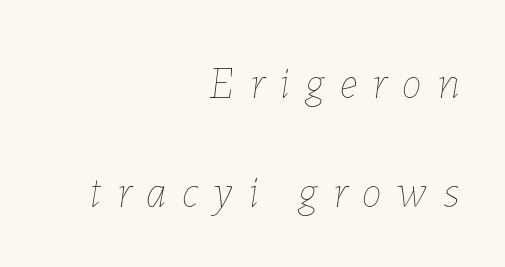
The image shows 45 px thin type, italic (leaning right); set right-aligned, loose line spacing (2.42x), unusually wide letter spacing (+0.35 em), not underlined; low stroke contrast and a medium x-height.
